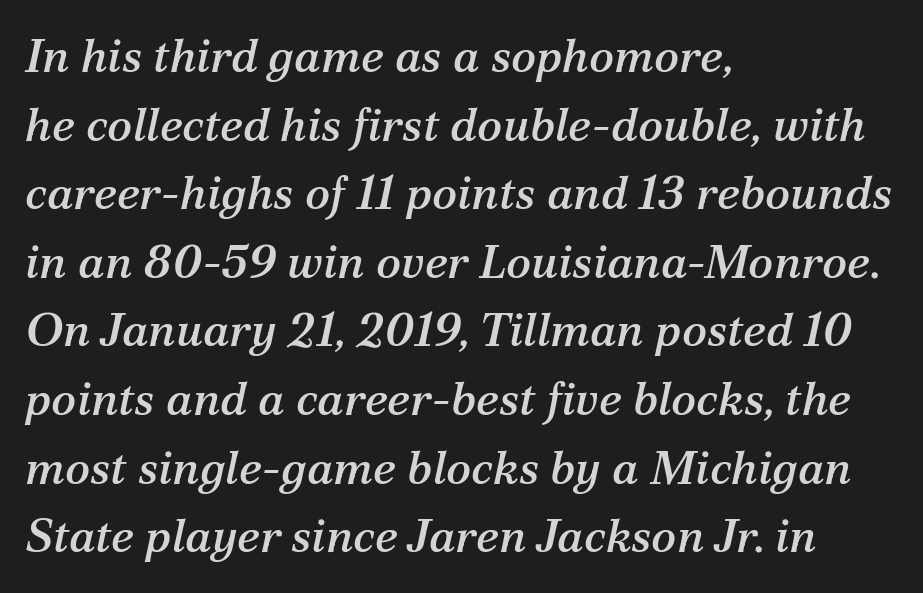
{"serif": "yes", "italic": "yes", "lean": "right", "slant_degrees": 12, "width": "normal", "stroke_contrast": "medium", "x_height": "medium", "monospaced": "no", "underline": "no", "align": "left", "line_spacing": "normal", "line_spacing_ratio": 1.46, "letter_spacing": "normal", "letter_spacing_em": 0.0, "glyph_px": 47}
